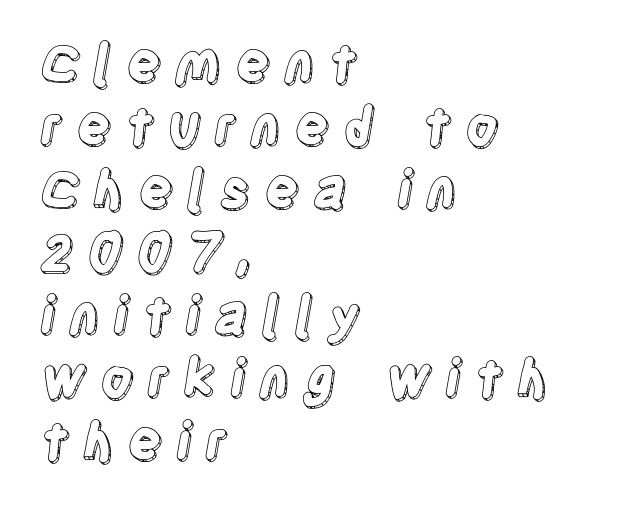
Varying glyph widths throughout — classic text-font behaviour. Visually the block forms a straight wall on the left and a jagged coastline on the right. Bare-footed words on every line. Tracking value appears strongly positive — letters spread wide.
